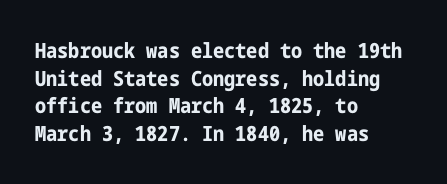
It's the straight-up-and-down kind of type. The words here are not underlined. Summary of vertical rhythm: regular, with standard interline spacing. Alignment: flush left. The rendering keeps characters at their native spacing.
